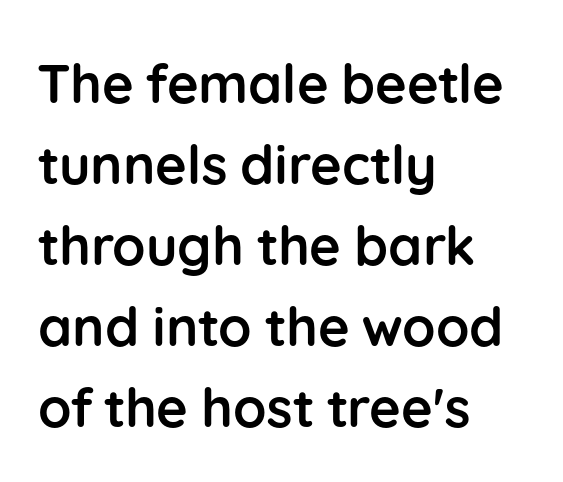
The image shows 54 px semibold sans-serif type, upright; set left-aligned, normal line spacing (1.5x), normal letter spacing, not underlined; low stroke contrast and a medium x-height.
